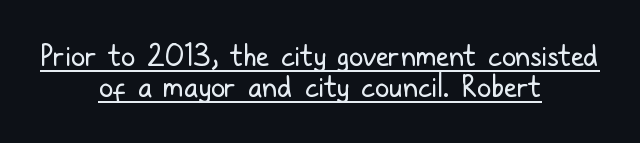
Q: Is the text bold? A: No.
Q: Is the text italic (slanted)? A: No, it is upright.
Q: Is the typeface a serif or a sans-serif typeface? A: Sans-serif.
Q: Is the text underlined? A: Yes.
Q: How is the paragraph aligned? A: Centered.
Q: Is the spacing between letters normal or unusually wide? A: Normal.
Q: Is the spacing between lines tight, normal or loose? A: Tight.
Q: Width (condensed, normal, or wide)? A: Condensed.
Q: Stroke contrast? A: Low.
Q: x-height? A: Medium.
Q: Monospaced? A: No.
